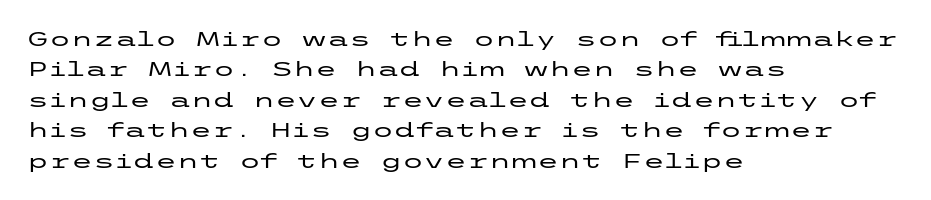
Characters follow at the spacing the type designer built in. The line-height multiplier appears to be the usual default. Just letters on the line, the space beneath them empty. It's the straight-up-and-down kind of type. Each line starts at the same left margin while the right side varies.
